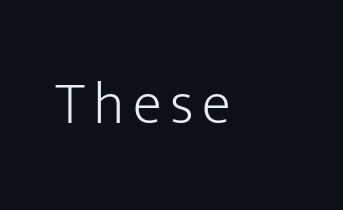
Designer's note — italics off, roman on. You can tell from the bare stems that sans-serif type was used. Underlining? Definitely not there. Is this a fixed-width face? No — the glyphs have proportional, varying widths. Each stroke keeps to a modest, everyday thickness or less.
